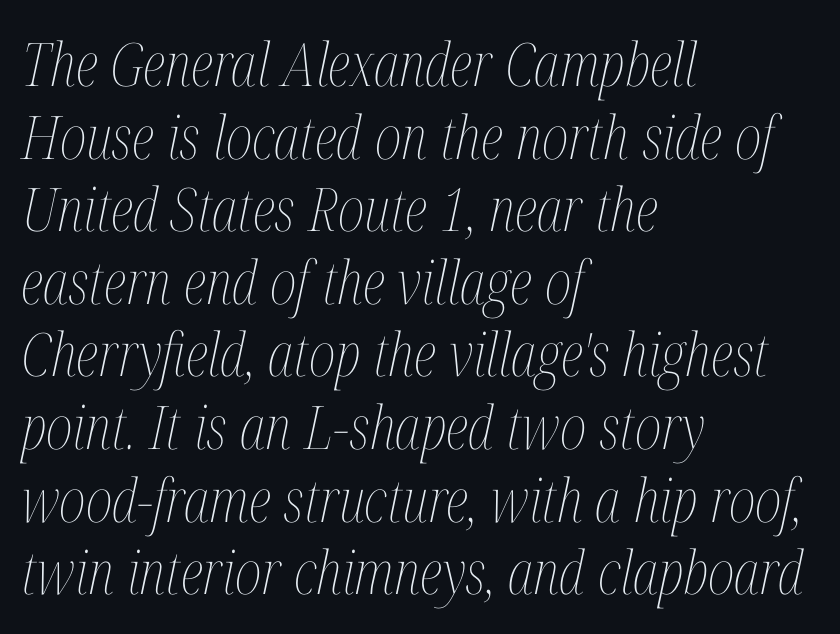
The specimen reads as italic at a glance. A clean baseline with only descenders dipping below it. Looks like regular typesetting: each glyph gets only the width it needs. Is the type heavy? It reads as light-to-regular instead. The passage shown has conventional tracking throughout. Reading down the block, your eye returns to a fixed left position each line.
